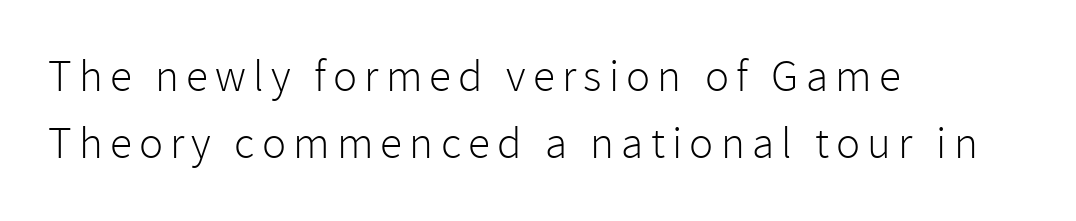
The rendering anchors every line to the left-hand side. The glyphs in this specimen are sans serif. The lettering holds an erect, upright posture throughout. The font sits on the lighter half of the weight spectrum, regular included.
